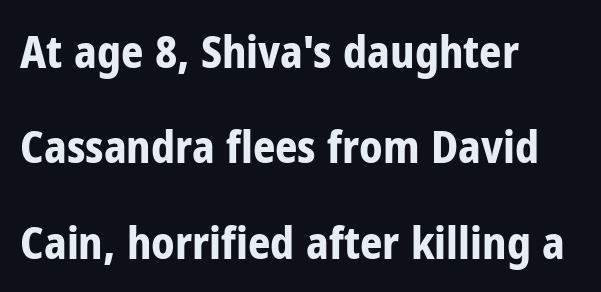
The image shows 44 px bold, condensed sans-serif type, upright; set left-aligned, loose line spacing (2.17x), normal letter spacing, not underlined; low stroke contrast and a medium x-height.
